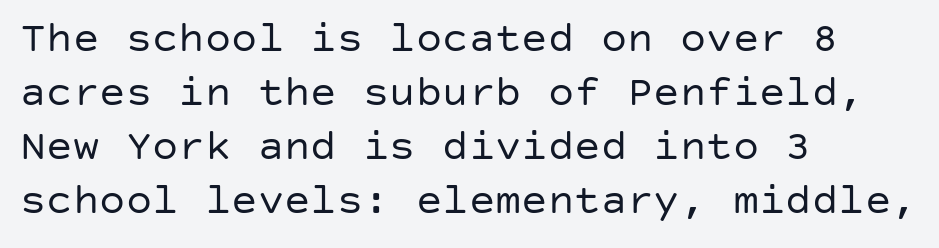
{"serif": "no", "italic": "no", "bold": "no", "weight": "regular", "width": "normal", "stroke_contrast": "low", "x_height": "large", "underline": "no", "align": "left", "line_spacing_ratio": 1.23, "letter_spacing": "normal", "letter_spacing_em": 0.0, "glyph_px": 44}
